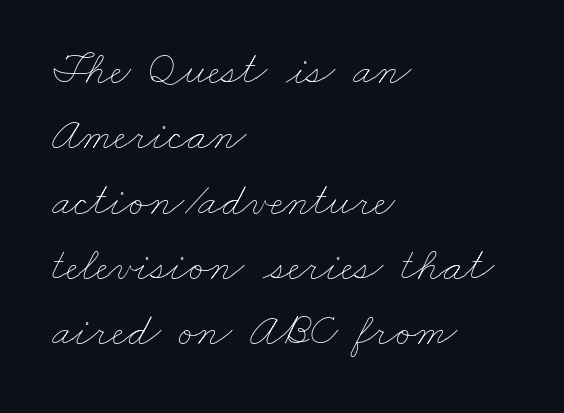
The image shows 46 px thin, wide type; set left-aligned, normal line spacing (1.42x), normal letter spacing, not underlined; low stroke contrast and a small x-height.
